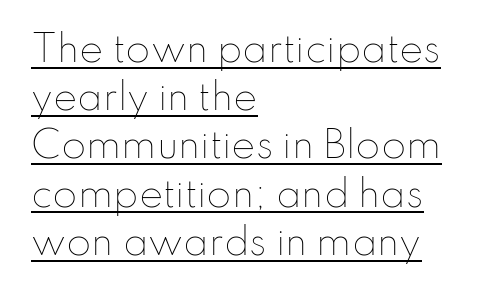
{"italic": "no", "bold": "no", "weight": "thin", "width": "normal", "stroke_contrast": "low", "x_height": "small", "monospaced": "no", "underline": "yes", "align": "left", "line_spacing": "normal", "line_spacing_ratio": 1.34, "letter_spacing": "normal", "letter_spacing_em": 0.0, "glyph_px": 36}
